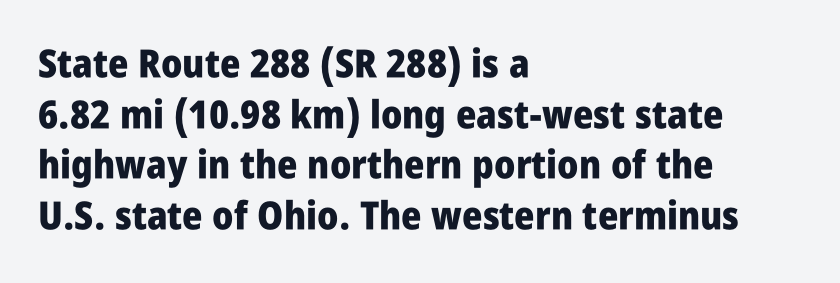
Do the letters lean? They stand straight. Alignment: flush left. Character widths vary here, with narrow letters taking less room than wide ones. This is heavy type, rendered in bold. The type is set solid horizontally, with unmodified tracking. Descender tails drop into unmarked territory.
